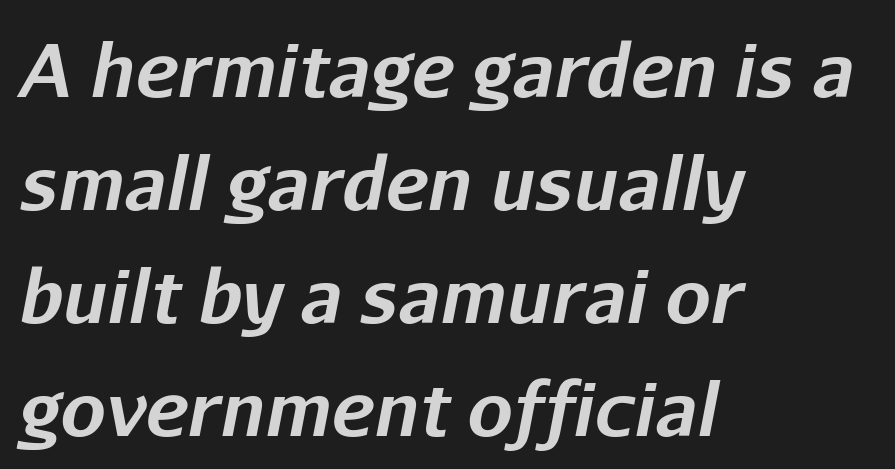
The image shows 72 px bold type, italic (leaning right); set left-aligned, normal line spacing (1.57x), normal letter spacing, not underlined; low stroke contrast and a medium x-height.
